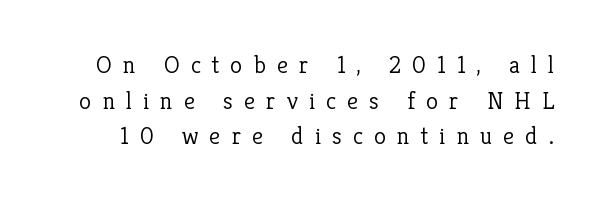
Plain, unruled lines of type. Heft: none added — not bold. Honestly, the letter spacing is so wide it's the main thing you notice. Style check: upright.
